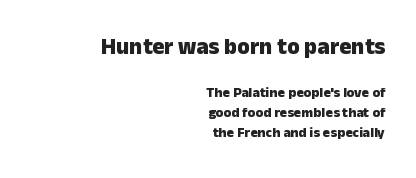
The image shows 23 px bold type, upright; set right-aligned, normal line spacing (1.44x), normal letter spacing, not underlined; the first (top) block is 1.64x larger.
